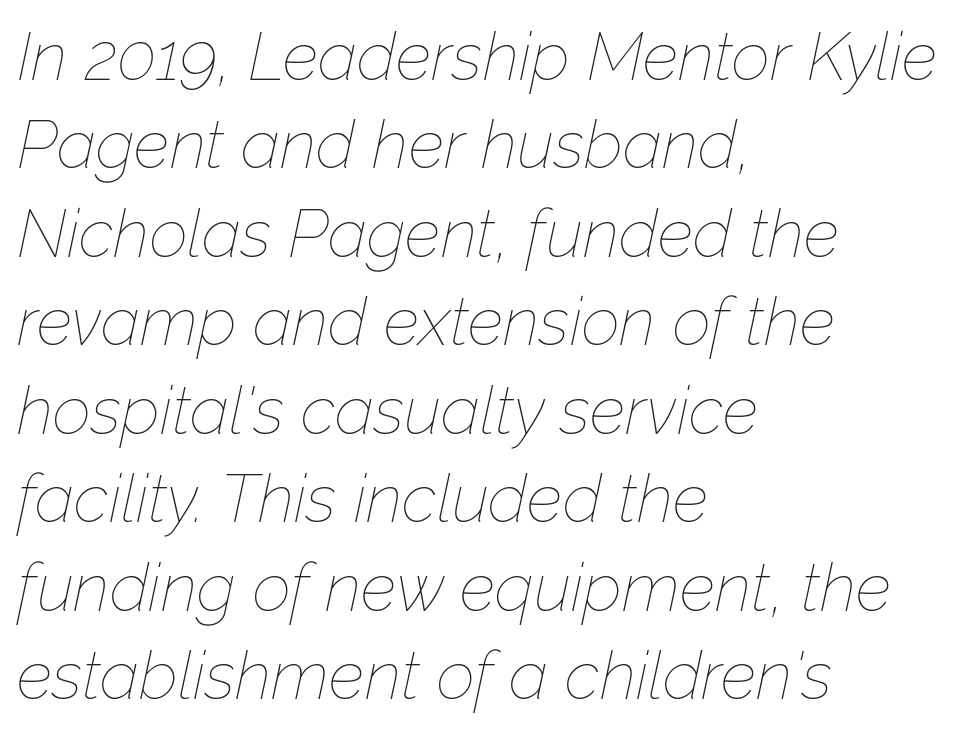
Q: Is the text bold? A: No.
Q: Is the text italic (slanted)? A: Yes, it leans right by about 12 degrees.
Q: Is the text underlined? A: No.
Q: How is the paragraph aligned? A: Left-aligned.
Q: Is the spacing between letters normal or unusually wide? A: Normal.
Q: Is the spacing between lines tight, normal or loose? A: Normal.
Q: Width (condensed, normal, or wide)? A: Normal.
Q: Stroke contrast? A: Low.
Q: x-height? A: Medium.
Q: Monospaced? A: No.
